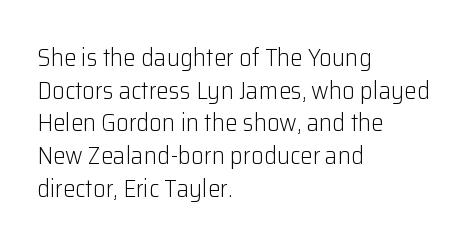
What's the leading like? Ordinary, nothing unusual. The passage shown has conventional tracking throughout. The typography opts for an upright posture over an oblique one. The passage is arranged the way most books set body copy — flush left.
